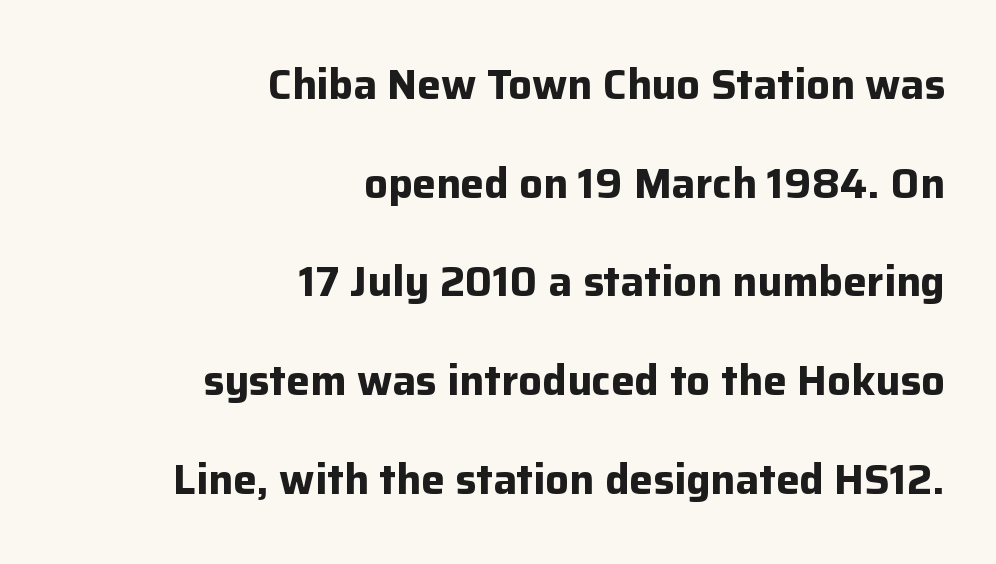
{"serif": "no", "italic": "no", "bold": "yes", "weight": "bold", "width": "normal", "stroke_contrast": "low", "x_height": "medium", "monospaced": "no", "underline": "no", "align": "right", "line_spacing": "loose", "line_spacing_ratio": 2.35, "letter_spacing": "normal", "letter_spacing_em": 0.0, "glyph_px": 42}
